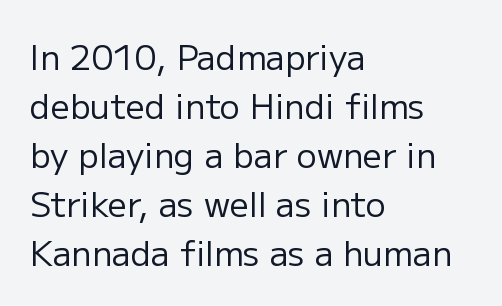
Only glyphs here, with clear space below each row. This reads as an unemphasized weight, regular at the heaviest. The typography opts for an upright posture over an oblique one. You could not count columns in this text — the font is proportionally spaced. The rows are spaced the way most documents space them. Each word holds together tightly as a unit, with standard inter-letter gaps.
